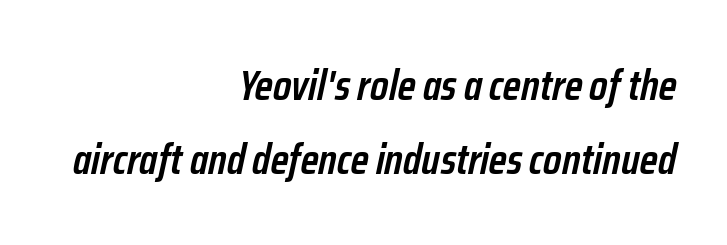
The image shows 43 px semibold, condensed type, italic (leaning right); set right-aligned, line spacing 1.73x, normal letter spacing, not underlined; low stroke contrast and a medium x-height.
